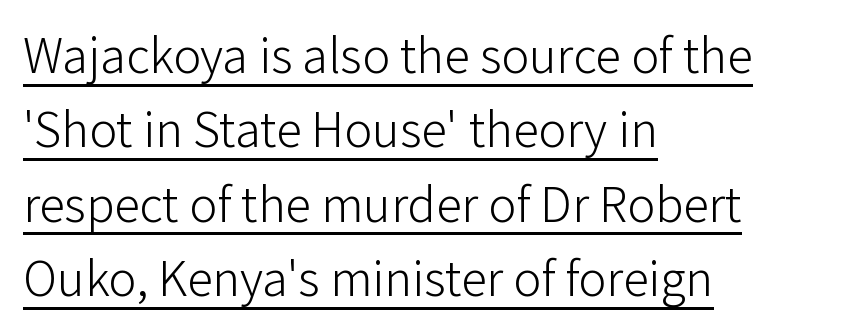
{"serif": "no", "italic": "no", "bold": "no", "weight": "light", "width": "normal", "stroke_contrast": "low", "x_height": "medium", "monospaced": "no", "underline": "yes", "align": "left", "line_spacing": "normal", "line_spacing_ratio": 1.43, "letter_spacing": "normal", "letter_spacing_em": 0.0, "glyph_px": 52}
